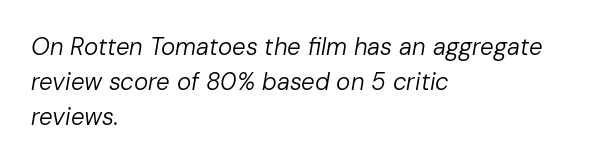
Words float on clear page, feet unadorned. Interline gaps are of average width in this sample. In CSS terms this would be text-align: left. How are the letters spaced? Ordinarily, with no added tracking.
